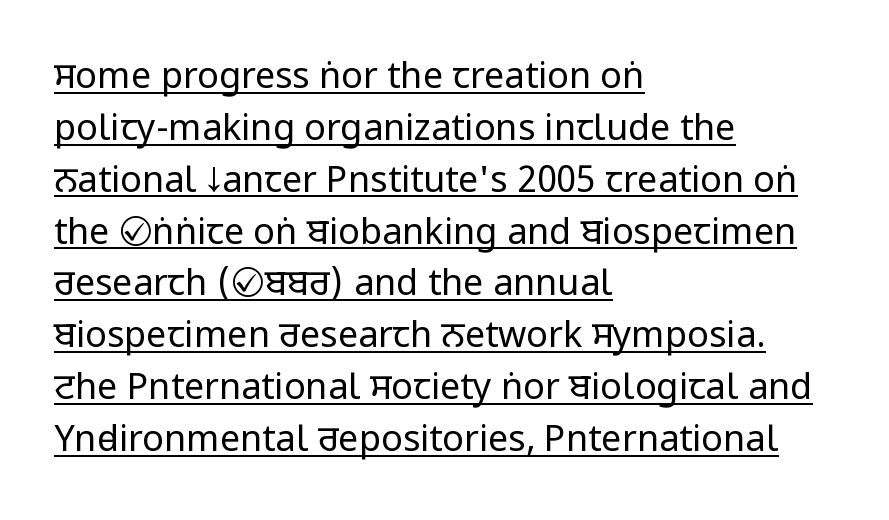
A baseline rule has been typeset under these characters. Nobody touched the tracking dial on this one. These lines are rendered in a variable-pitch font. Vertically, the passage feels balanced, rows spaced as you'd expect.
